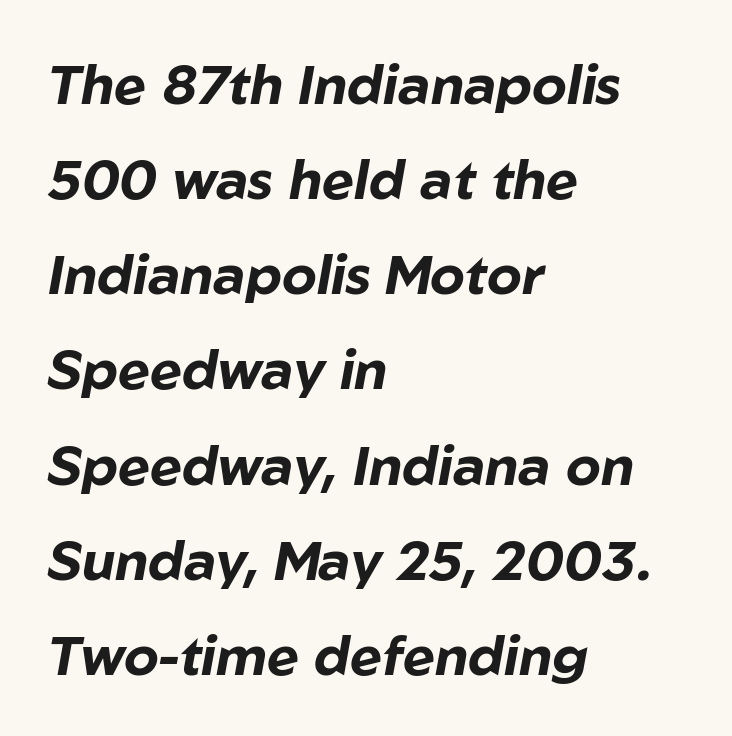
{"italic": "yes", "lean": "right", "slant_degrees": 10, "bold": "yes", "weight": "bold", "width": "normal", "stroke_contrast": "low", "x_height": "medium", "monospaced": "no", "underline": "no", "align": "left", "line_spacing_ratio": 1.73, "letter_spacing": "normal", "letter_spacing_em": 0.0, "glyph_px": 55}
